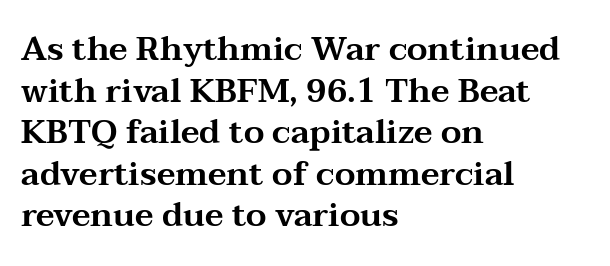
{"serif": "yes", "italic": "no", "width": "wide", "stroke_contrast": "medium", "x_height": "medium", "monospaced": "no", "underline": "no", "align": "left", "line_spacing": "normal", "line_spacing_ratio": 1.26, "letter_spacing": "normal", "letter_spacing_em": 0.0, "glyph_px": 33}
